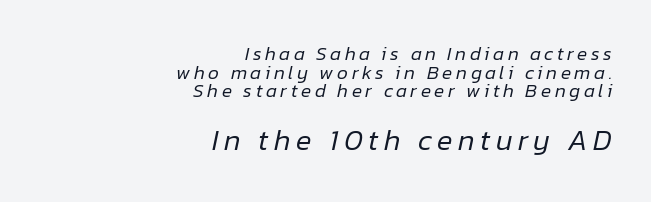
Q: Is the text bold? A: No.
Q: Is the text italic (slanted)? A: Yes, it leans right by about 12 degrees.
Q: Is the text underlined? A: No.
Q: How is the paragraph aligned? A: Right-aligned.
Q: Is the spacing between lines tight, normal or loose? A: Tight.
Q: Which block of text is set in a larger size, the first (top) or the second (bottom)? A: The second (bottom) one.
Q: Width (condensed, normal, or wide)? A: Normal.
Q: Stroke contrast? A: Low.
Q: x-height? A: Medium.
Q: Monospaced? A: No.
